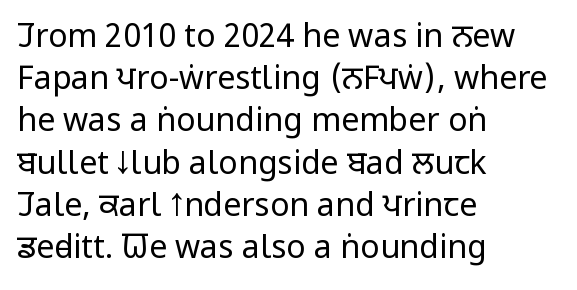
The image shows 32 px regular-weight, condensed sans-serif type, upright; set left-aligned, normal line spacing (1.32x), normal letter spacing, not underlined; low stroke contrast and a large x-height.
